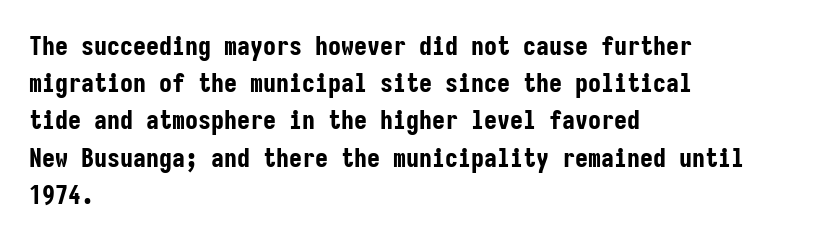
Q: Is the text bold? A: Yes.
Q: Is the text italic (slanted)? A: No, it is upright.
Q: Is the text underlined? A: No.
Q: How is the paragraph aligned? A: Left-aligned.
Q: Is the spacing between letters normal or unusually wide? A: Normal.
Q: Is the spacing between lines tight, normal or loose? A: Normal.
